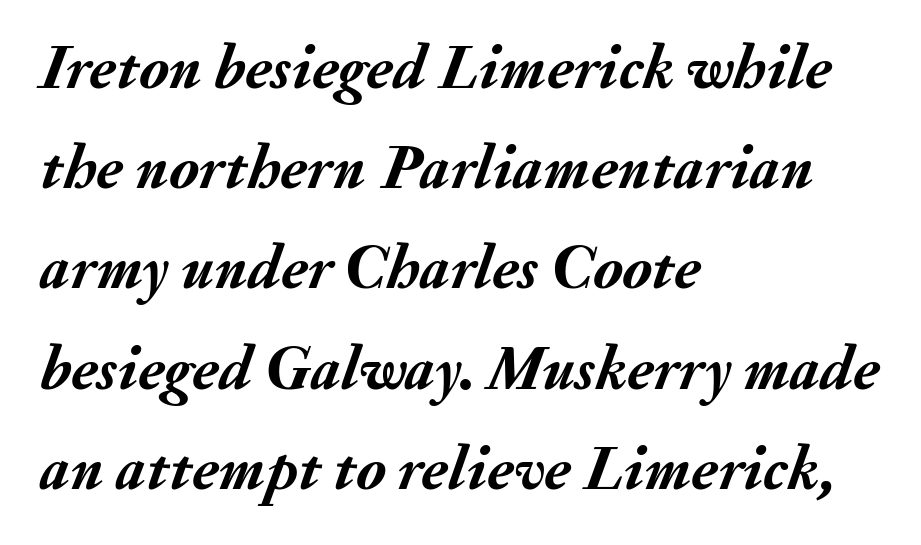
Q: Is the text bold? A: Yes.
Q: Is the text italic (slanted)? A: Yes, it leans right by about 20 degrees.
Q: Is the text underlined? A: No.
Q: How is the paragraph aligned? A: Left-aligned.
Q: Is the spacing between letters normal or unusually wide? A: Normal.
Q: Is the spacing between lines tight, normal or loose? A: Normal.
Q: Width (condensed, normal, or wide)? A: Normal.
Q: Stroke contrast? A: Medium.
Q: x-height? A: Small.
Q: Monospaced? A: No.
